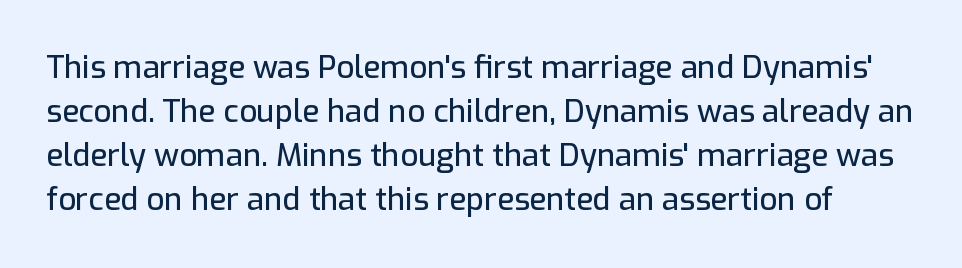
Looks like regular typesetting: each glyph gets only the width it needs. Reading down the column, the eye jumps a familiar distance to each next line. Quick note: not italic, upright. Nothing sits at the stroke ends, so this counts as sans-serif. The string is rendered with underlining switched off. Each word holds together tightly as a unit, with standard inter-letter gaps.
